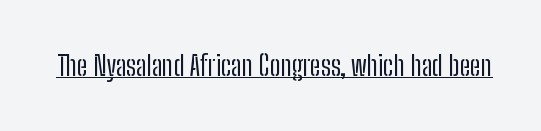
Vertical stems look standard width or narrower in stroke. This sample carries an underscore along the baseline area. Notice how the stems are strictly vertical — no italics here. Spacing between characters is what you'd get straight out of the box.
